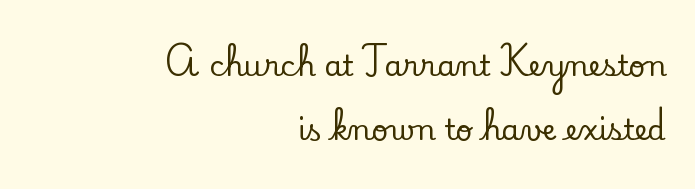
The image shows 29 px serif type, upright; set right-aligned, loose line spacing (2.21x), normal letter spacing, not underlined; low stroke contrast and a small x-height.
